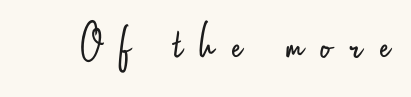
The image shows 52 px light, condensed sans-serif type; set unusually wide letter spacing (+0.34 em), not underlined; low stroke contrast and a small x-height.
